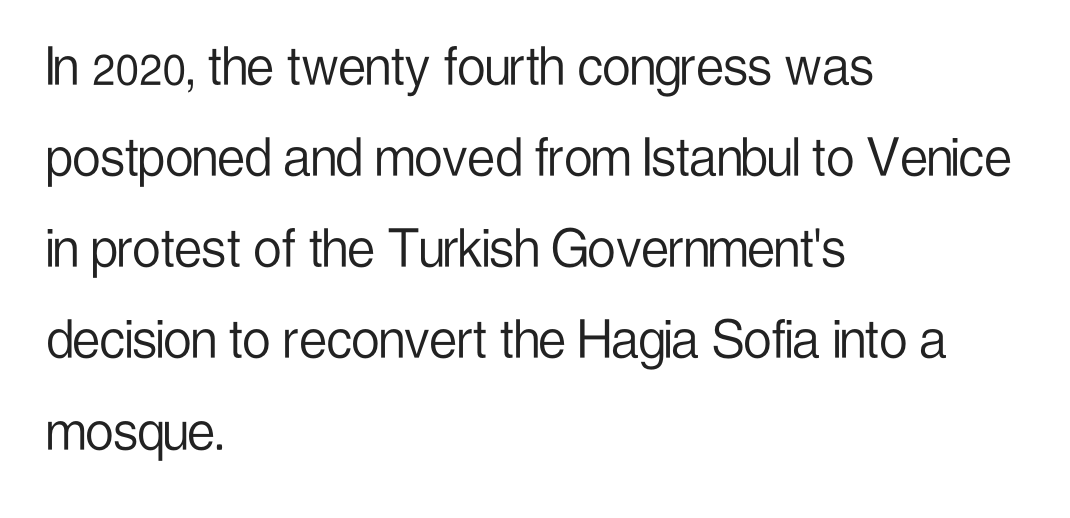
The image shows 62 px light, condensed sans-serif type, upright; set left-aligned, normal line spacing (1.47x), normal letter spacing, not underlined; low stroke contrast and a medium x-height.
